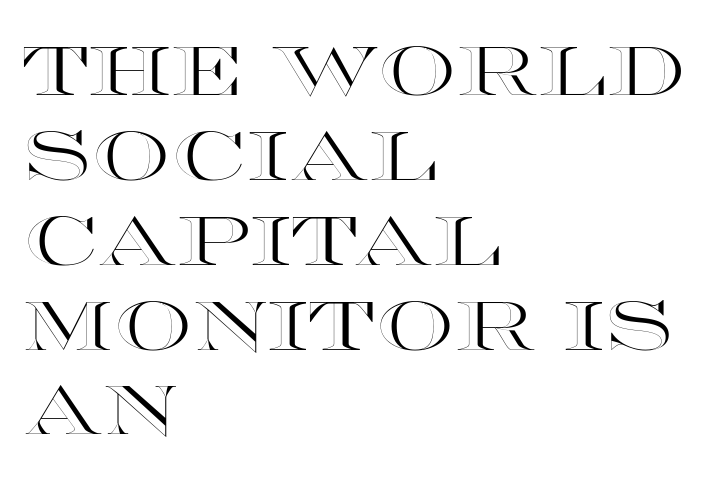
{"italic": "no", "width": "wide", "x_height": "large", "monospaced": "no", "underline": "no", "align": "left", "line_spacing_ratio": 1.23, "letter_spacing": "normal", "letter_spacing_em": 0.0, "glyph_px": 69}
